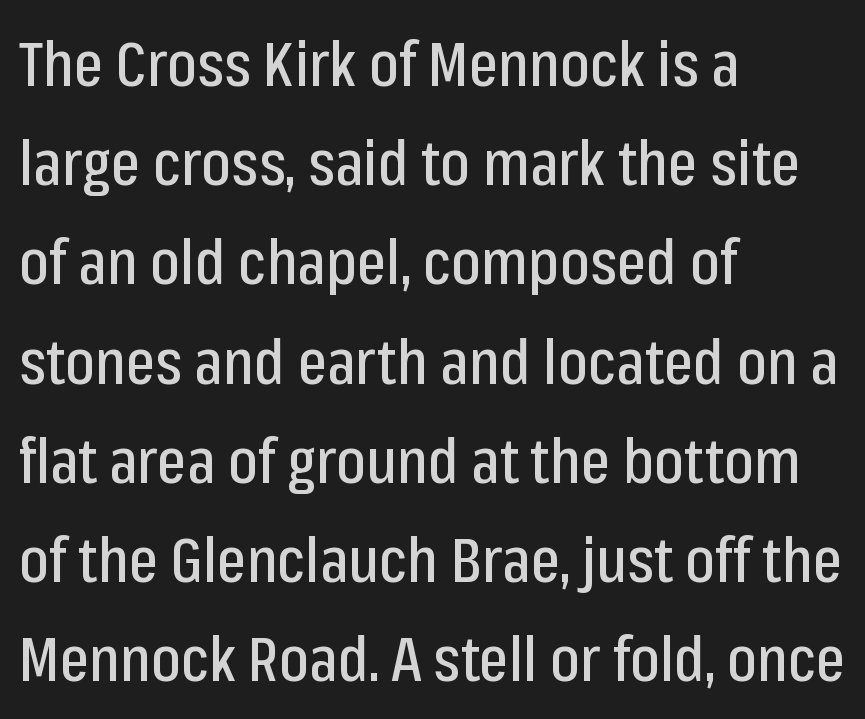
The image shows 62 px condensed sans-serif type, upright; set left-aligned, normal line spacing (1.6x), normal letter spacing, not underlined; low stroke contrast and a medium x-height.
